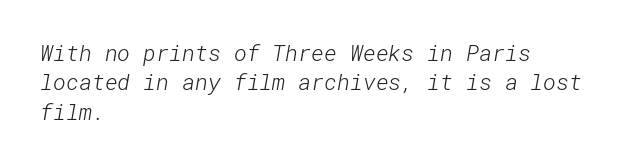
The image shows 22 px text type; set left-aligned, normal line spacing (1.34x), normal letter spacing, not underlined.
